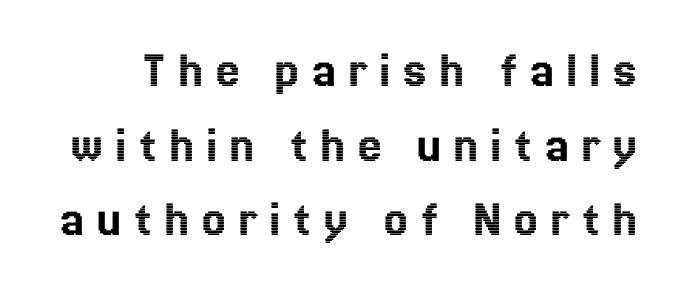
Q: Is the text italic (slanted)? A: No, it is upright.
Q: Is the text underlined? A: No.
Q: Is the spacing between letters normal or unusually wide? A: Unusually wide.
Q: Is the spacing between lines tight, normal or loose? A: Normal.
Q: Width (condensed, normal, or wide)? A: Normal.
Q: x-height? A: Medium.
Q: Monospaced? A: No.
